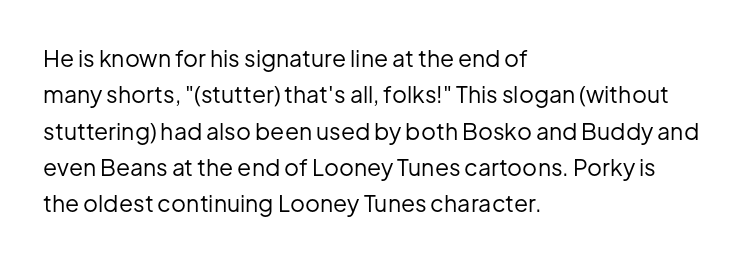
Compared with typical paragraphs, the rows here are spaced about the same. The letterforms sit at book weight or below. Ascenders rise straight up at ninety degrees. The lines are quadded left. Check the space under the baseline: it is left empty. Tracking value appears to be zero — textbook default spacing.
